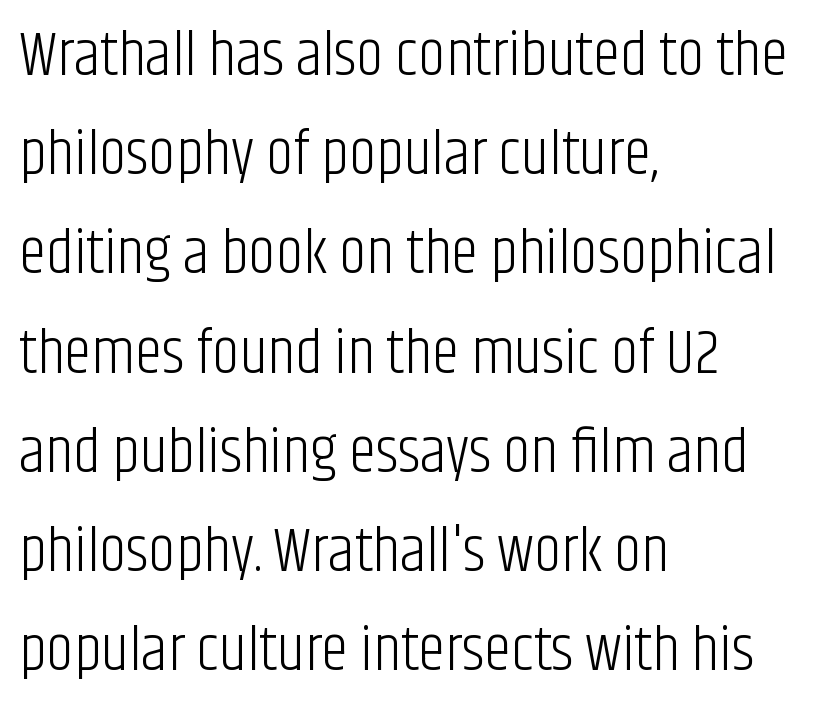
You can tell from the bare stems that sans-serif type was used. Vertically, the passage feels balanced, rows spaced as you'd expect. This is not heavy type; no bold has been used. The horizontal fit of the characters is conventional and even.
